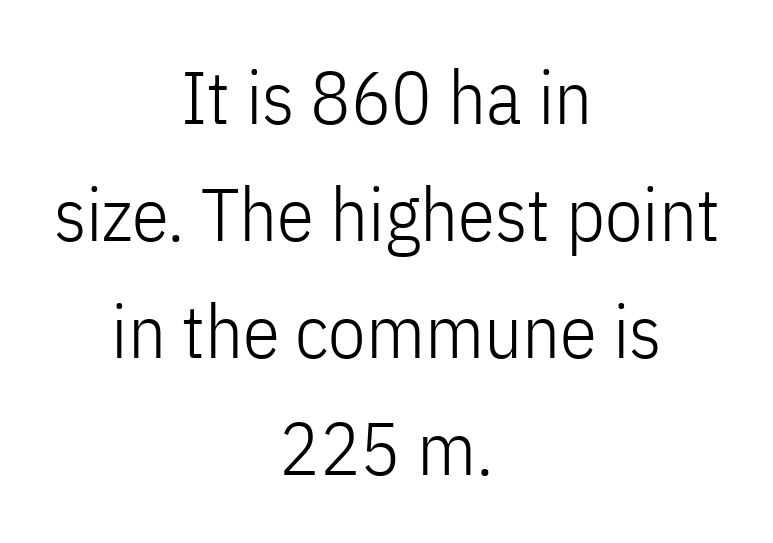
The image shows 75 px light, condensed sans-serif type, upright; set centered, normal line spacing (1.56x), normal letter spacing, not underlined; low stroke contrast and a medium x-height.
